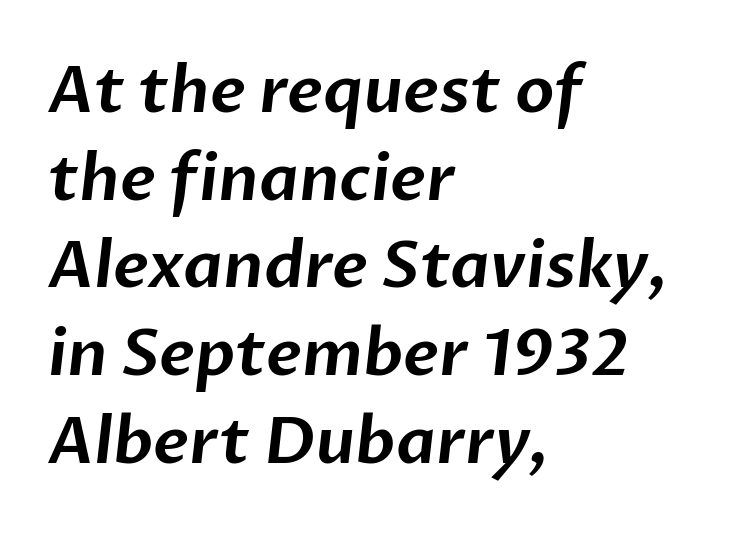
The image shows 64 px sans-serif type; set left-aligned, normal line spacing (1.37x), normal letter spacing, not underlined; low stroke contrast and a medium x-height.
